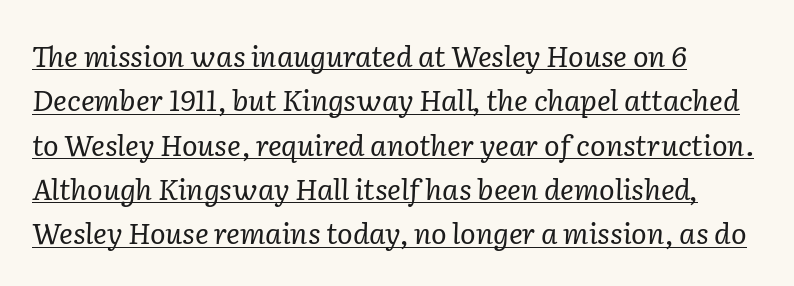
{"serif": "yes", "italic": "yes", "lean": "right", "slant_degrees": 2, "bold": "no", "weight": "regular", "width": "normal", "stroke_contrast": "low", "x_height": "medium", "monospaced": "no", "underline": "yes", "align": "left", "line_spacing": "normal", "line_spacing_ratio": 1.53, "letter_spacing": "normal", "letter_spacing_em": 0.0, "glyph_px": 29}
